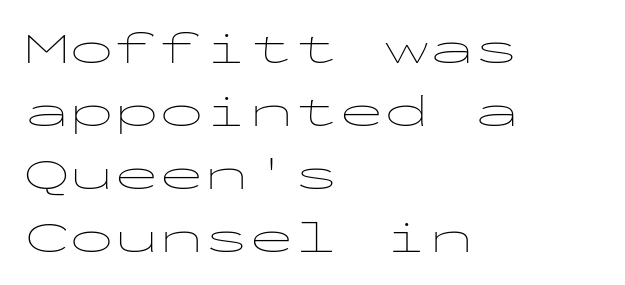
The image shows 45 px thin, wide sans-serif type, upright, monospaced; set left-aligned, normal line spacing (1.4x), normal letter spacing, not underlined; low stroke contrast and a medium x-height.
